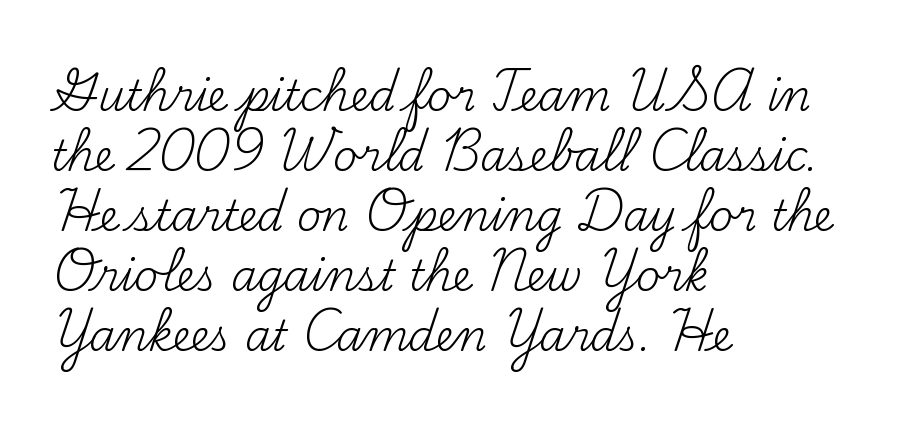
The leading is moderate, giving the passage an even texture. The typeface chosen for these lines features serifs. The text block is weighted toward the left margin, trailing off unevenly rightward.
